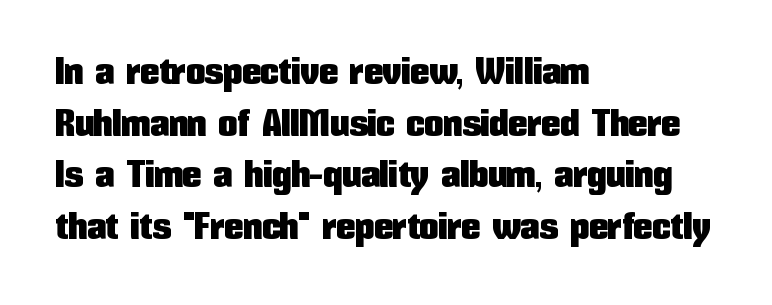
Layout note: lines flush left. This sample has the flowing, uneven cadence of proportional lettering. Notice how descenders clear the ascenders below comfortably — that's standard leading. Serifs: no, the terminals of the letterforms are clean.
